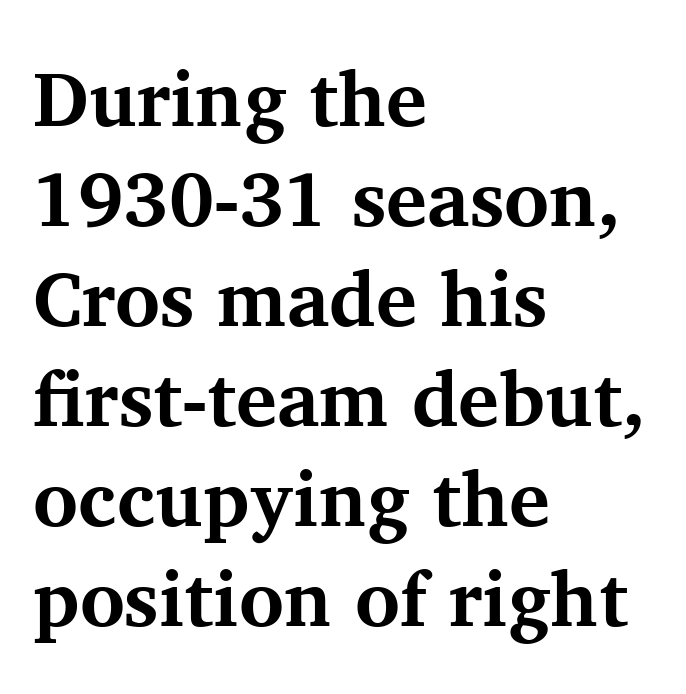
Honestly, the letter spacing is just normal — you wouldn't notice it. Line beginnings align vertically; line endings do not. In terms of leading, this rendering sits right in the middle. Classification — serif. Students, this is bold: see how much ink each stroke carries. These lines are rendered in a variable-pitch font.
